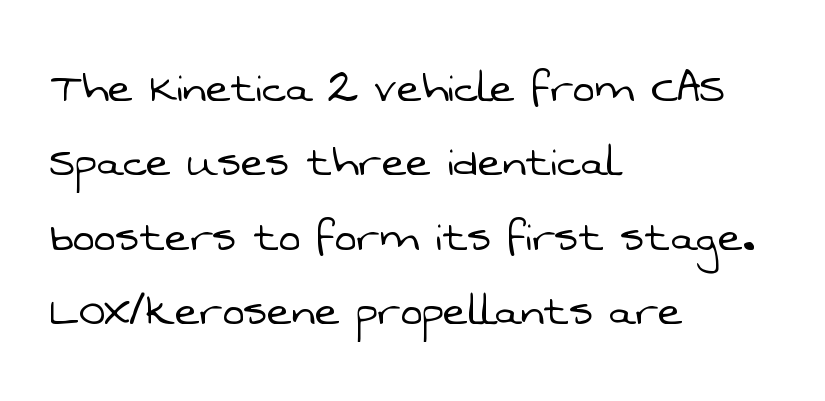
The image shows 52 px light sans-serif type; set left-aligned, normal line spacing (1.43x), normal letter spacing, not underlined; low stroke contrast and a medium x-height.
